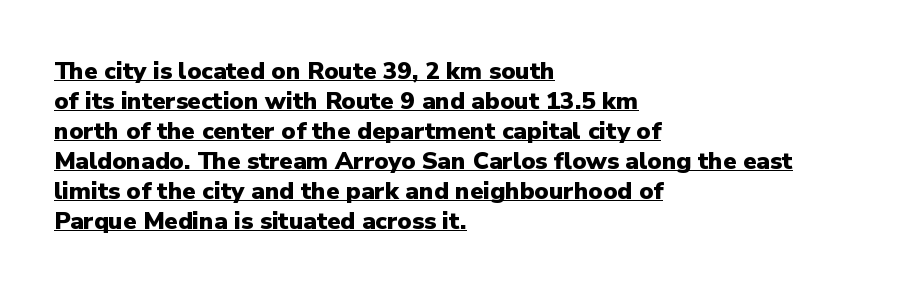
The image shows 24 px bold type, upright; set left-aligned, normal line spacing (1.25x), normal letter spacing, underlined.
